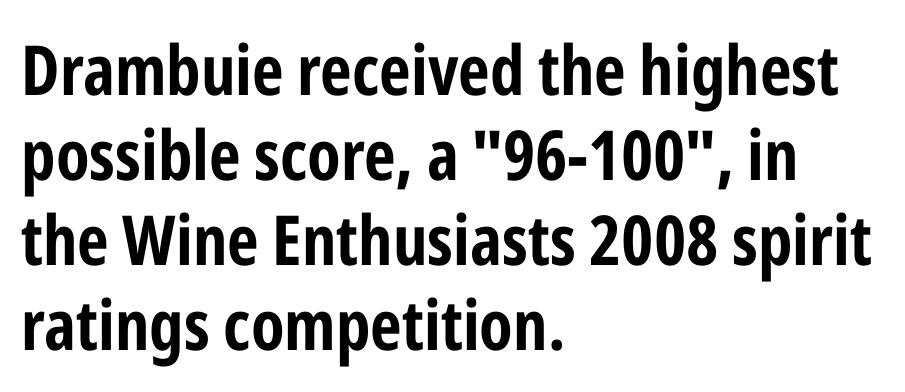
Thick stems and heavy bowls — unmistakably bold. The letterforms sit shoulder to shoulder at normal distance. The lettering holds an erect, upright posture throughout. You could not count columns in this text — the font is proportionally spaced.
